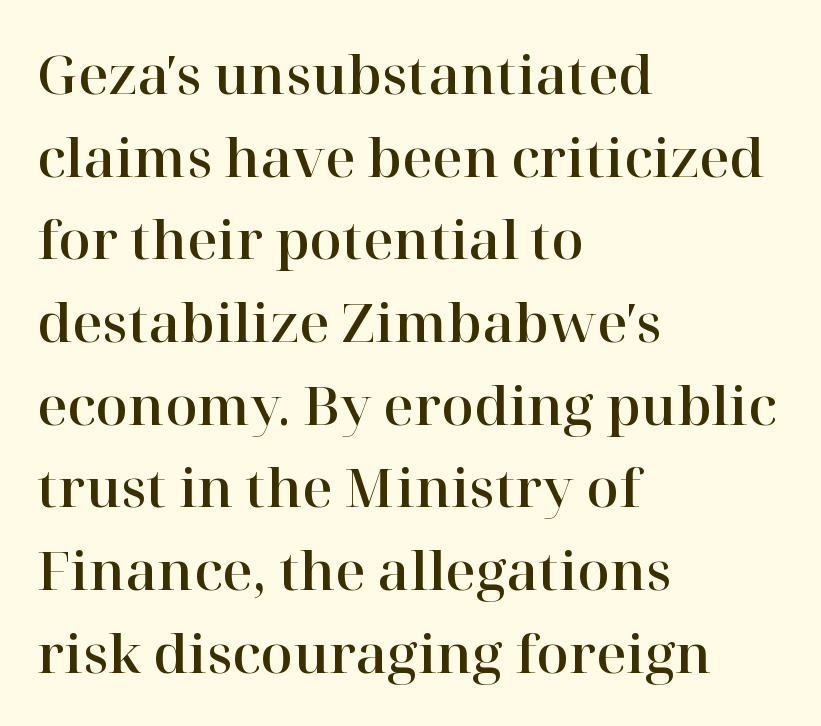
{"serif": "yes", "italic": "no", "width": "normal", "stroke_contrast": "high", "x_height": "medium", "monospaced": "no", "underline": "no", "align": "left", "line_spacing": "normal", "line_spacing_ratio": 1.56, "letter_spacing": "normal", "letter_spacing_em": 0.0, "glyph_px": 53}
